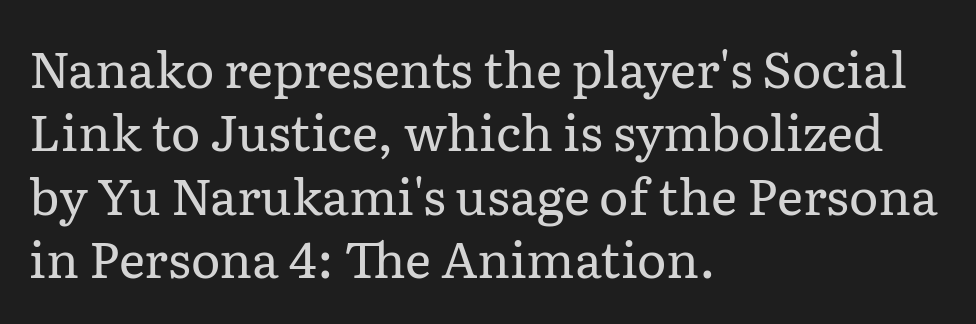
{"serif": "yes", "italic": "no", "bold": "no", "weight": "regular", "width": "normal", "stroke_contrast": "low", "x_height": "medium", "monospaced": "no", "underline": "no", "align": "left", "line_spacing": "normal", "line_spacing_ratio": 1.27, "letter_spacing": "normal", "letter_spacing_em": 0.0, "glyph_px": 50}
